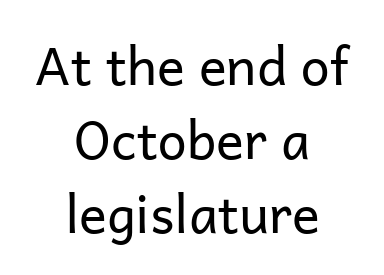
Q: Is the text bold? A: No.
Q: Is the text italic (slanted)? A: No, it is upright.
Q: Is the typeface a serif or a sans-serif typeface? A: Sans-serif.
Q: Is the text underlined? A: No.
Q: How is the paragraph aligned? A: Centered.
Q: Is the spacing between letters normal or unusually wide? A: Normal.
Q: Is the spacing between lines tight, normal or loose? A: Normal.
Q: Width (condensed, normal, or wide)? A: Normal.
Q: Stroke contrast? A: Low.
Q: x-height? A: Medium.
Q: Monospaced? A: No.
